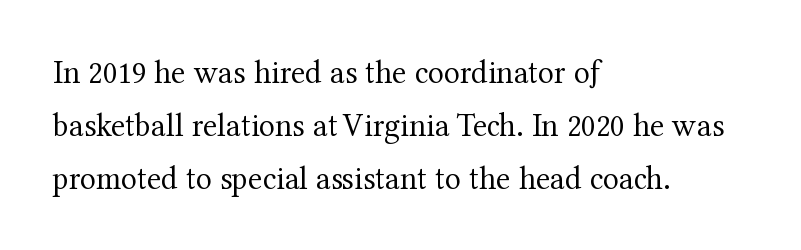
Words appear dense and cohesive because spacing is normal. The string is rendered with underlining switched off. These lines sit exactly where default settings would place them. No heavy texture on the line: the type isn't bold.
